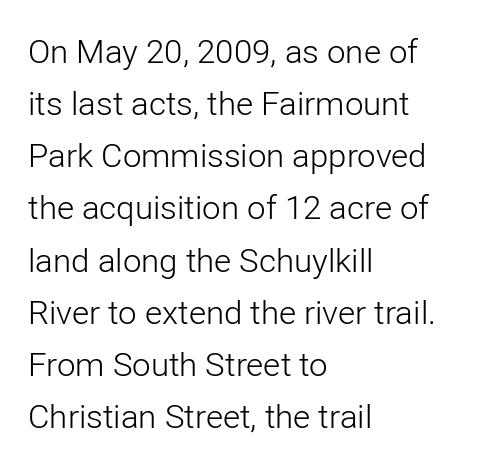
Q: Is the text bold? A: No.
Q: Is the text italic (slanted)? A: No, it is upright.
Q: Is the typeface a serif or a sans-serif typeface? A: Sans-serif.
Q: Is the text underlined? A: No.
Q: How is the paragraph aligned? A: Left-aligned.
Q: Is the spacing between letters normal or unusually wide? A: Normal.
Q: Is the spacing between lines tight, normal or loose? A: Normal.
Q: Width (condensed, normal, or wide)? A: Normal.
Q: Stroke contrast? A: Low.
Q: x-height? A: Medium.
Q: Monospaced? A: No.
